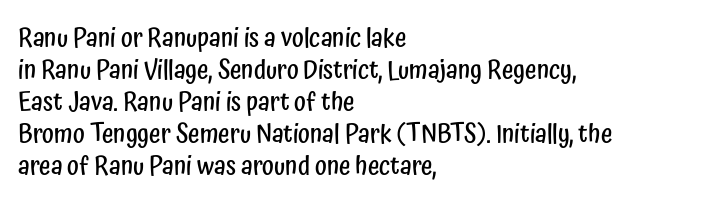
{"italic": "no", "bold": "semi", "underline": "no", "align": "left", "line_spacing": "normal", "line_spacing_ratio": 1.28, "letter_spacing": "normal", "letter_spacing_em": 0.0, "glyph_px": 25}
